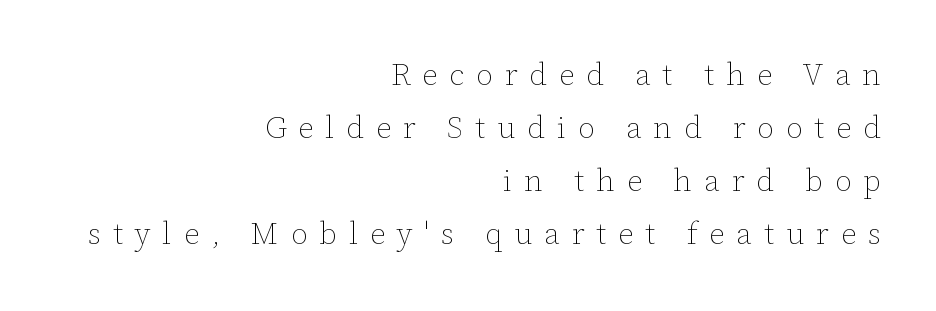
The image shows 31 px thin type, upright; set right-aligned, line spacing 1.71x, unusually wide letter spacing (+0.38 em), not underlined; low stroke contrast and a medium x-height.
